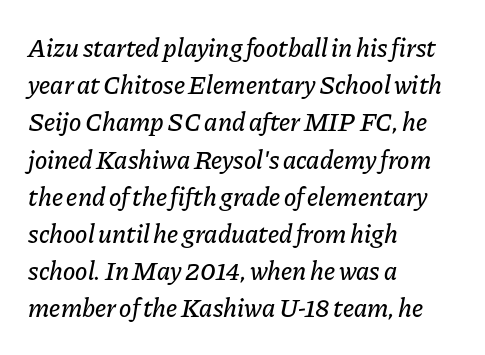
{"italic": "yes", "lean": "right", "slant_degrees": 11, "underline": "no", "align": "left", "line_spacing": "normal", "line_spacing_ratio": 1.43, "letter_spacing": "normal", "letter_spacing_em": 0.0, "glyph_px": 26}
